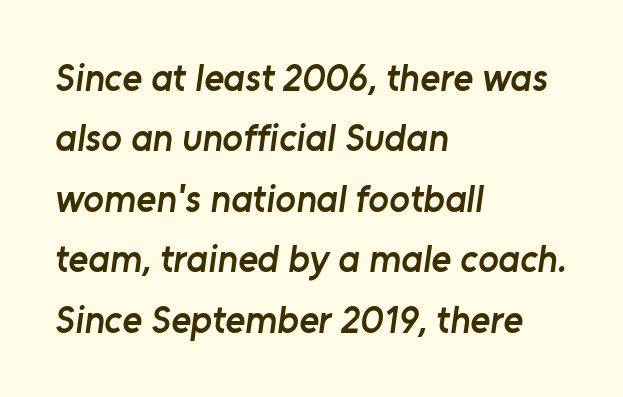
I'd describe the lettering as semibold — firm but not a full bold. The text block is weighted toward the left margin, trailing off unevenly rightward. The strip under each line holds only bare page. Default kerning and tracking; the words read as compact shapes.
